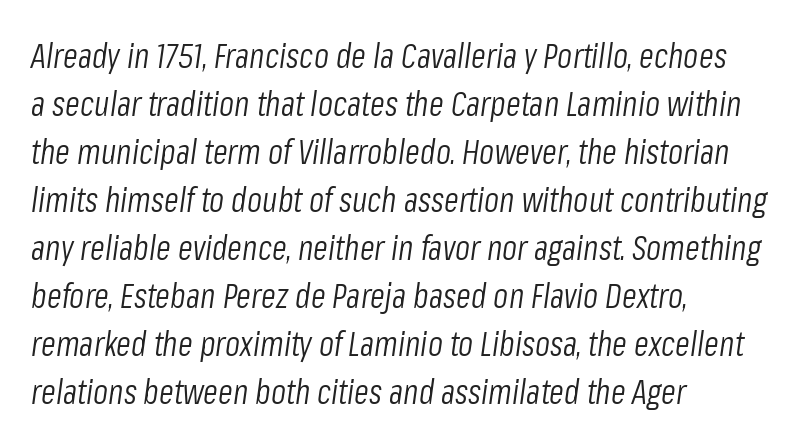
Q: Is the text bold? A: No.
Q: Is the text italic (slanted)? A: Yes, it leans right by about 8 degrees.
Q: Is the text underlined? A: No.
Q: How is the paragraph aligned? A: Left-aligned.
Q: Is the spacing between letters normal or unusually wide? A: Normal.
Q: Is the spacing between lines tight, normal or loose? A: Normal.
Q: Width (condensed, normal, or wide)? A: Condensed.
Q: Stroke contrast? A: Low.
Q: x-height? A: Medium.
Q: Monospaced? A: No.
